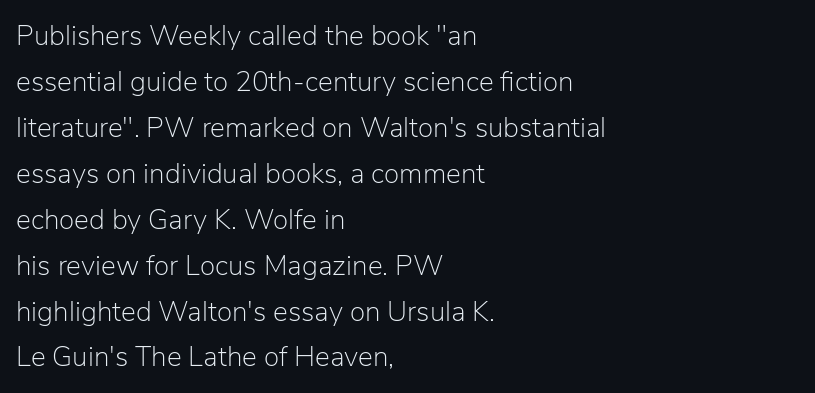
{"serif": "no", "italic": "no", "bold": "no", "weight": "light", "width": "normal", "stroke_contrast": "low", "x_height": "medium", "monospaced": "no", "underline": "no", "align": "left", "line_spacing": "normal", "line_spacing_ratio": 1.64, "letter_spacing": "normal", "letter_spacing_em": 0.0, "glyph_px": 28}
